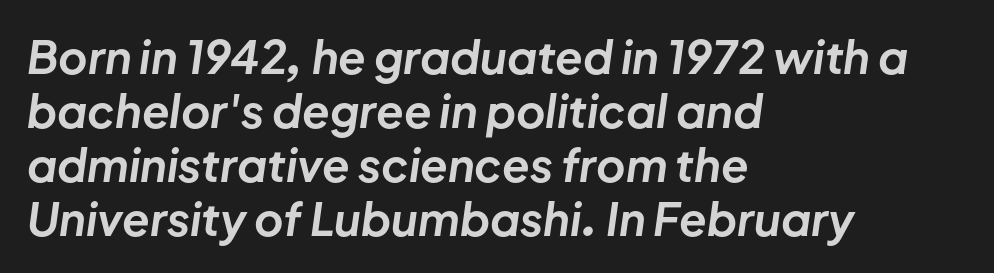
Typesetter's note: full bold, strokes at maximum text heaviness. Varying glyph widths throughout — classic text-font behaviour. Any mark beneath the type? The region is blank. A student would call this left alignment; a typographer would say flush left, rag right. When letters slant like this, we call the style italic. You could call the tracking neutral — neither tight nor loose.
